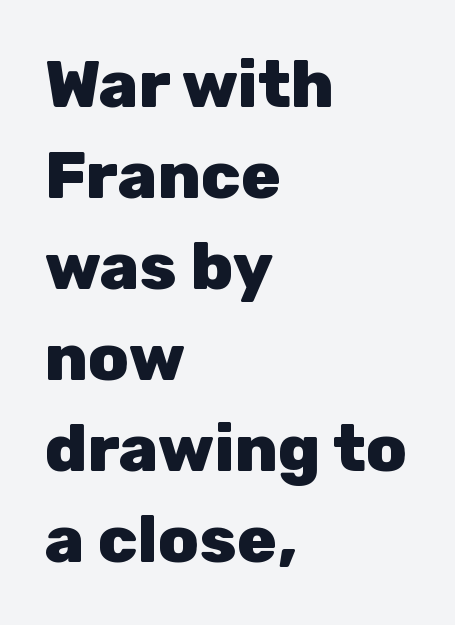
Honestly, there is no underline to notice here at all. Do the characters align in a grid? No, the font is proportional. Glyph-to-glyph distance matches everyday printed text. Quick note: not italic, upright. Grotesque or geometric, the face here clearly has no serifs.
